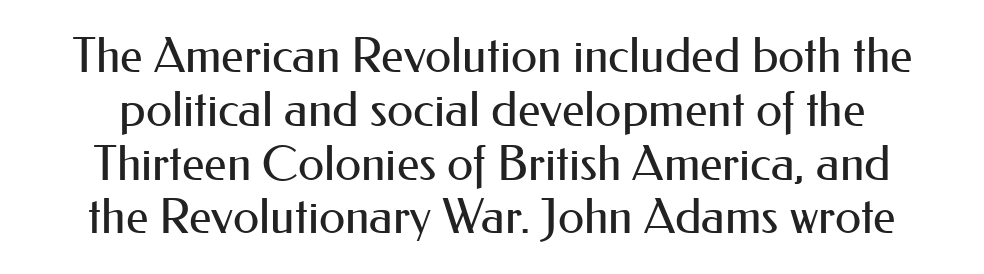
{"serif": "no", "italic": "no", "bold": "no", "weight": "regular", "width": "normal", "stroke_contrast": "medium", "x_height": "small", "monospaced": "no", "underline": "no", "line_spacing": "tight", "line_spacing_ratio": 1.12, "letter_spacing": "normal", "letter_spacing_em": 0.0, "glyph_px": 48}
